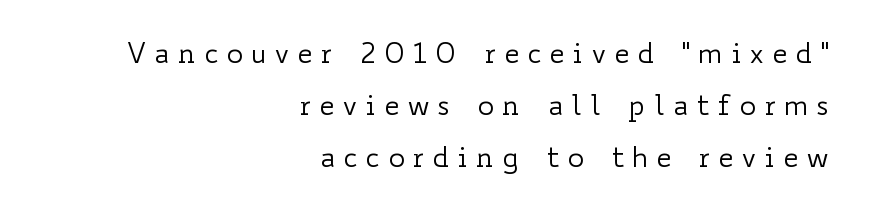
The image shows 28 px regular-weight, wide type, upright; set right-aligned, line spacing 1.86x, unusually wide letter spacing (+0.26 em), not underlined; low stroke contrast and a small x-height.
